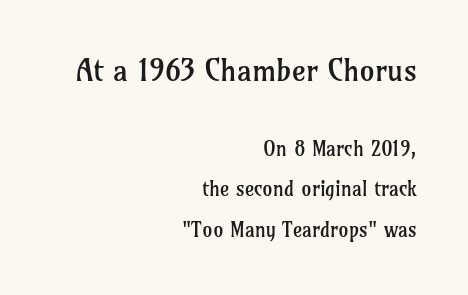
The image shows 30 px regular-weight serif type, upright; set right-aligned, loose line spacing (2.03x), normal letter spacing, not underlined; the first (top) block is 1.5x larger; low stroke contrast and a medium x-height.
